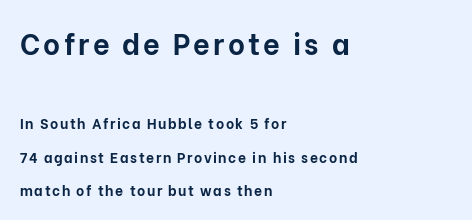
{"serif": "no", "italic": "no", "bold": "yes", "weight": "bold", "width": "normal", "stroke_contrast": "low", "x_height": "medium", "monospaced": "no", "underline": "no", "align": "left", "line_spacing": "loose", "line_spacing_ratio": 2.38, "larger_block": "first", "size_ratio": 2.07, "glyph_px": 29}
